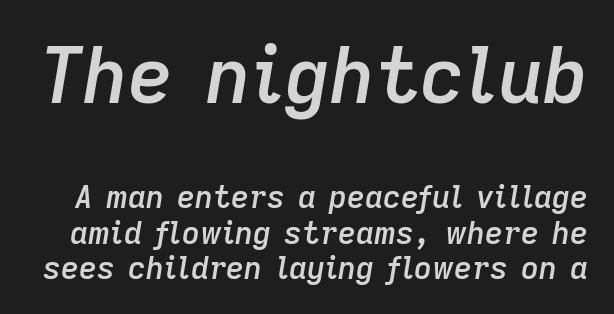
Q: Is the text bold? A: Semi-bold.
Q: Is the text italic (slanted)? A: Yes, it leans right by about 9 degrees.
Q: Is the text underlined? A: No.
Q: Is the spacing between letters normal or unusually wide? A: Normal.
Q: Is the spacing between lines tight, normal or loose? A: Tight.
Q: Which block of text is set in a larger size, the first (top) or the second (bottom)? A: The first (top) one.
Q: Width (condensed, normal, or wide)? A: Normal.
Q: Stroke contrast? A: Low.
Q: x-height? A: Medium.
Q: Monospaced? A: No.
